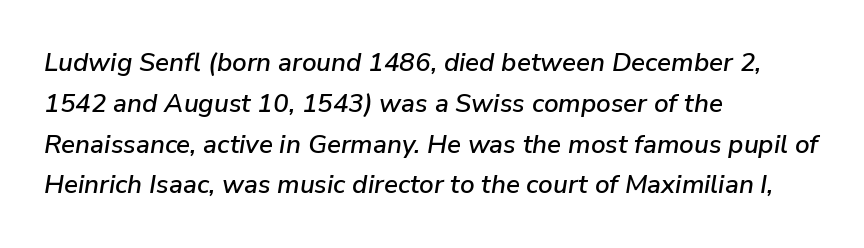
The image shows 26 px text type, italic (leaning right); set left-aligned, normal line spacing (1.57x), normal letter spacing, not underlined.
